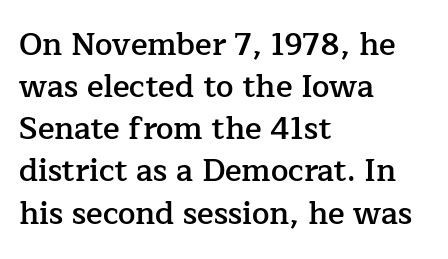
Q: Is the text bold? A: Semi-bold.
Q: Is the text italic (slanted)? A: No, it is upright.
Q: Is the typeface a serif or a sans-serif typeface? A: Serif.
Q: Is the text underlined? A: No.
Q: How is the paragraph aligned? A: Left-aligned.
Q: Is the spacing between letters normal or unusually wide? A: Normal.
Q: Is the spacing between lines tight, normal or loose? A: Normal.
Q: Width (condensed, normal, or wide)? A: Normal.
Q: Stroke contrast? A: Low.
Q: x-height? A: Medium.
Q: Monospaced? A: No.
